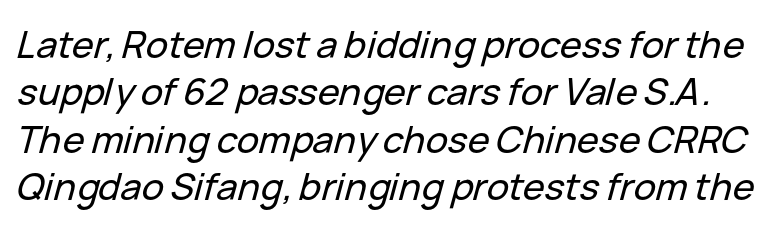
{"italic": "yes", "lean": "right", "slant_degrees": 15, "width": "normal", "stroke_contrast": "low", "x_height": "medium", "monospaced": "no", "underline": "no", "line_spacing": "normal", "line_spacing_ratio": 1.28, "letter_spacing": "normal", "letter_spacing_em": 0.0, "glyph_px": 37}
